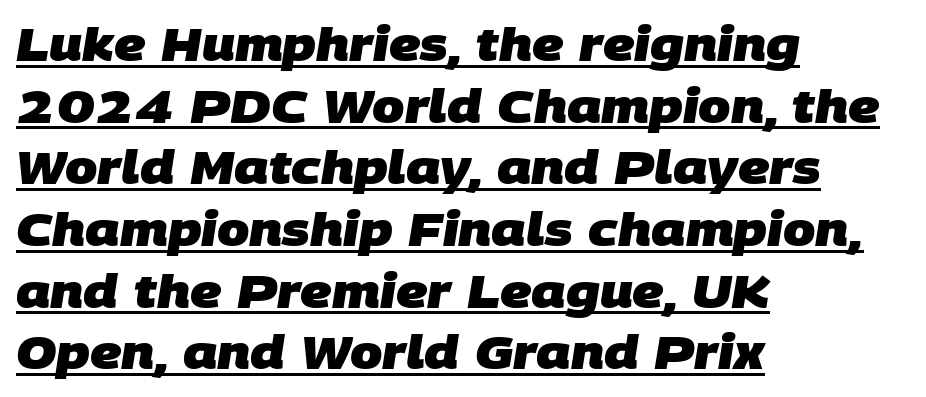
Q: Is the text bold? A: Yes.
Q: Is the typeface a serif or a sans-serif typeface? A: Sans-serif.
Q: Is the text underlined? A: Yes.
Q: How is the paragraph aligned? A: Left-aligned.
Q: Is the spacing between letters normal or unusually wide? A: Normal.
Q: Is the spacing between lines tight, normal or loose? A: Normal.
Q: Width (condensed, normal, or wide)? A: Normal.
Q: Stroke contrast? A: Low.
Q: x-height? A: Large.
Q: Monospaced? A: No.
